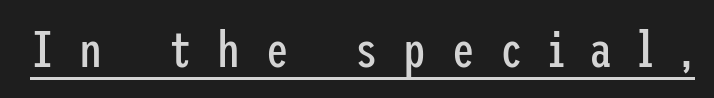
Q: Is the text bold? A: No.
Q: Is the text italic (slanted)? A: No, it is upright.
Q: Is the typeface a serif or a sans-serif typeface? A: Sans-serif.
Q: Is the text underlined? A: Yes.
Q: Is the spacing between letters normal or unusually wide? A: Unusually wide.
Q: Width (condensed, normal, or wide)? A: Condensed.
Q: Stroke contrast? A: Low.
Q: x-height? A: Medium.
